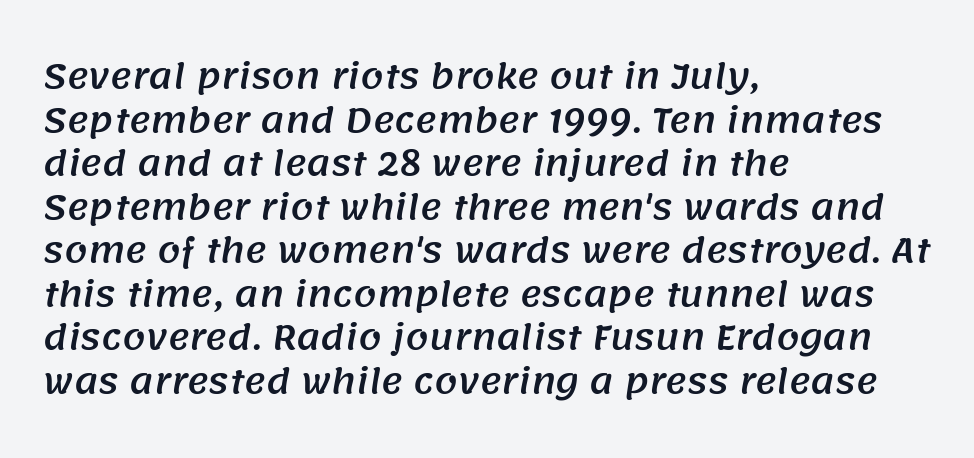
This sample keeps an unexceptional amount of space between lines. This sample uses a sans-serif face. The typesetter chose a ragged-right arrangement here. Nobody touched the tracking dial on this one.
